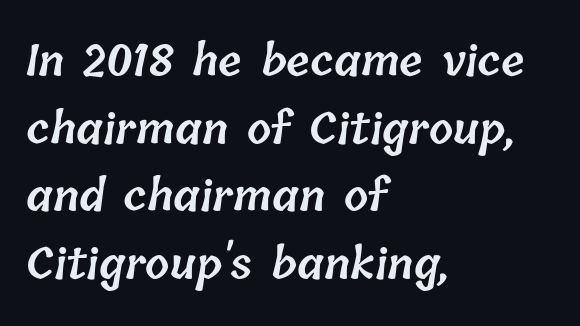
{"bold": "semi", "weight": "semibold", "width": "normal", "stroke_contrast": "low", "x_height": "medium", "monospaced": "no", "underline": "no", "align": "left", "line_spacing": "normal", "line_spacing_ratio": 1.57, "letter_spacing": "normal", "letter_spacing_em": 0.0, "glyph_px": 43}
